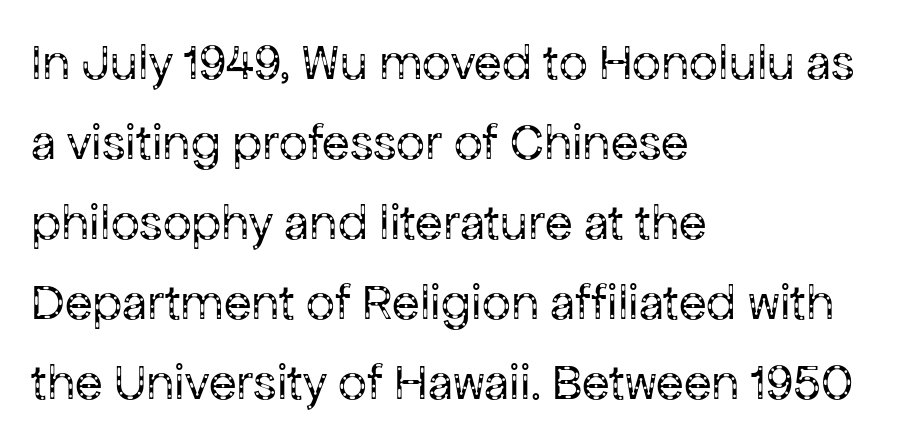
Left-aligned paragraph, ragged on the right. The line texture is even and compact thanks to regular tracking. Does the leading feel generous? No, just average. The letters carry no serifs — their stems end cleanly without finishing strokes. Bold? No — there's no thickening of the strokes.
